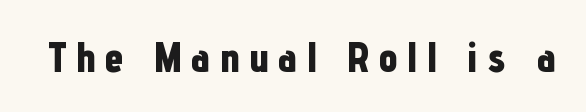
{"serif": "no", "italic": "no", "bold": "yes", "weight": "bold", "width": "condensed", "stroke_contrast": "low", "x_height": "medium", "monospaced": "no", "underline": "no", "letter_spacing": "wide", "letter_spacing_em": 0.22, "glyph_px": 43}
